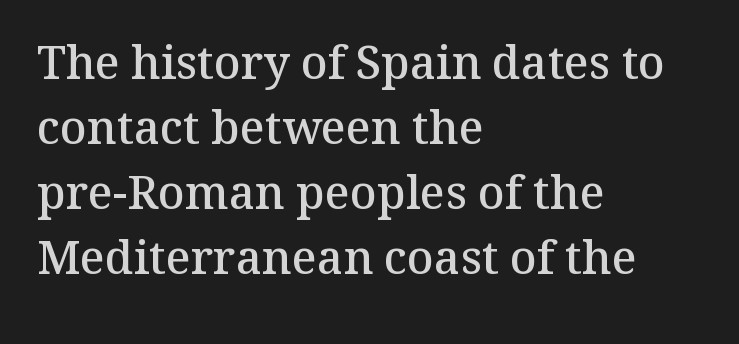
Q: Is the text bold? A: Semi-bold.
Q: Is the text italic (slanted)? A: No, it is upright.
Q: Is the typeface a serif or a sans-serif typeface? A: Serif.
Q: Is the text underlined? A: No.
Q: How is the paragraph aligned? A: Left-aligned.
Q: Is the spacing between letters normal or unusually wide? A: Normal.
Q: Is the spacing between lines tight, normal or loose? A: Normal.
Q: Width (condensed, normal, or wide)? A: Normal.
Q: Stroke contrast? A: Medium.
Q: x-height? A: Medium.
Q: Monospaced? A: No.
